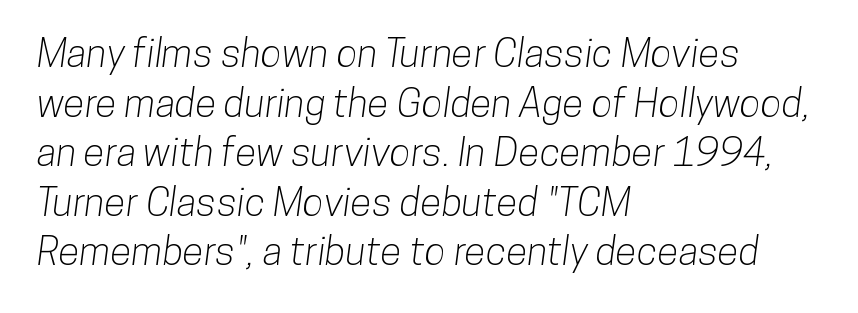
{"serif": "no", "width": "condensed", "stroke_contrast": "low", "x_height": "medium", "monospaced": "no", "underline": "no", "align": "left", "line_spacing": "normal", "line_spacing_ratio": 1.27, "letter_spacing": "normal", "letter_spacing_em": 0.0, "glyph_px": 39}
